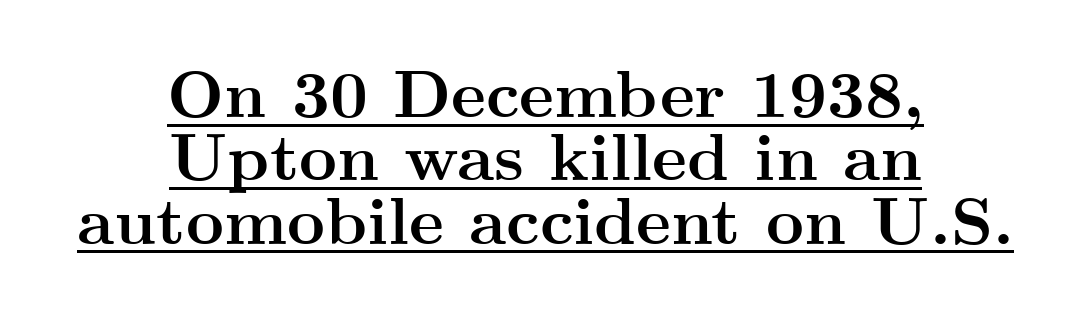
When letters stand straight like this, we call the style roman or upright. The paragraph has two soft edges and a firm central axis. The glyphs are accompanied by a horizontal stroke just below them. How would I describe the line gaps? Narrow and economical. These lines are rendered in a variable-pitch font.
